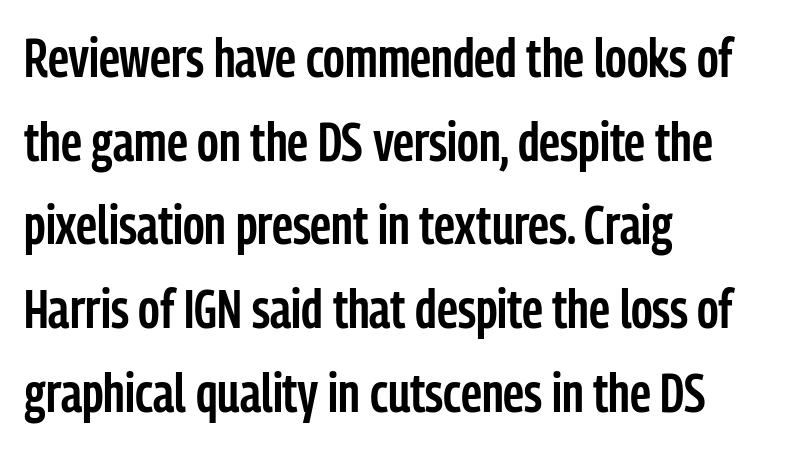
{"serif": "no", "italic": "no", "bold": "semi", "weight": "semibold", "width": "condensed", "stroke_contrast": "low", "x_height": "medium", "monospaced": "no", "underline": "no", "align": "left", "line_spacing": "normal", "line_spacing_ratio": 1.55, "letter_spacing": "normal", "letter_spacing_em": 0.0, "glyph_px": 54}
